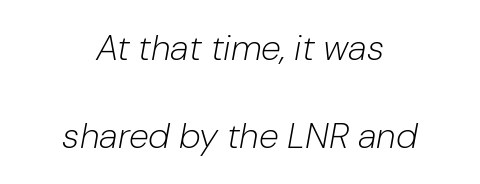
The image shows 36 px light type, italic (leaning right); set centered, loose line spacing (2.44x), normal letter spacing, not underlined; low stroke contrast and a medium x-height.
